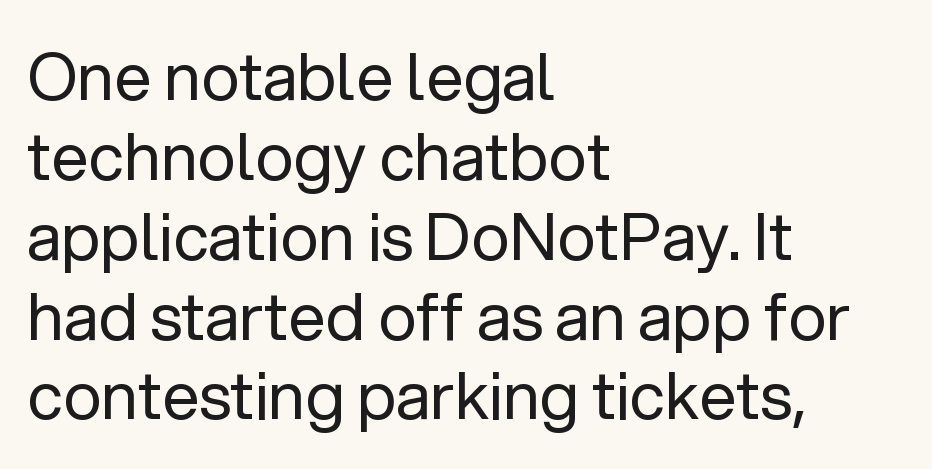
{"serif": "no", "italic": "no", "bold": "no", "weight": "regular", "width": "normal", "stroke_contrast": "low", "x_height": "medium", "monospaced": "no", "underline": "no", "align": "left", "line_spacing_ratio": 1.21, "letter_spacing": "normal", "letter_spacing_em": 0.0, "glyph_px": 66}
